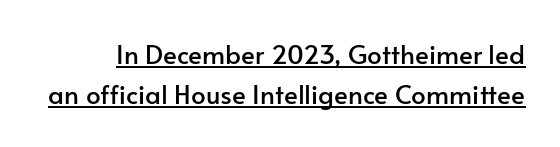
{"italic": "no", "underline": "yes", "line_spacing": "normal", "line_spacing_ratio": 1.53, "letter_spacing": "normal", "letter_spacing_em": 0.0, "glyph_px": 26}
